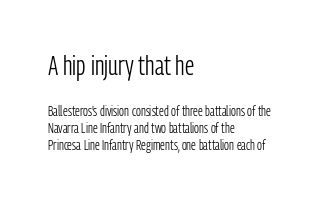
The image shows 27 px text type, upright; set left-aligned, line spacing 1.21x, normal letter spacing, not underlined; the first (top) block is 1.93x larger.
